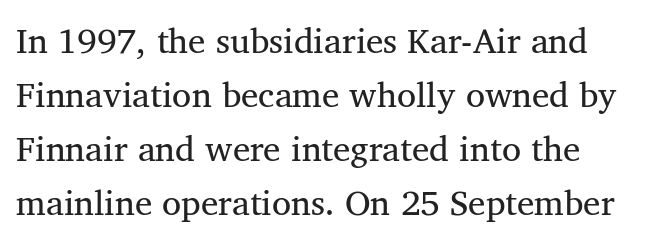
Q: Is the text bold? A: No.
Q: Is the text italic (slanted)? A: No, it is upright.
Q: Is the typeface a serif or a sans-serif typeface? A: Serif.
Q: Is the text underlined? A: No.
Q: Is the spacing between letters normal or unusually wide? A: Normal.
Q: Is the spacing between lines tight, normal or loose? A: Normal.
Q: Width (condensed, normal, or wide)? A: Normal.
Q: Stroke contrast? A: Medium.
Q: x-height? A: Medium.
Q: Monospaced? A: No.
